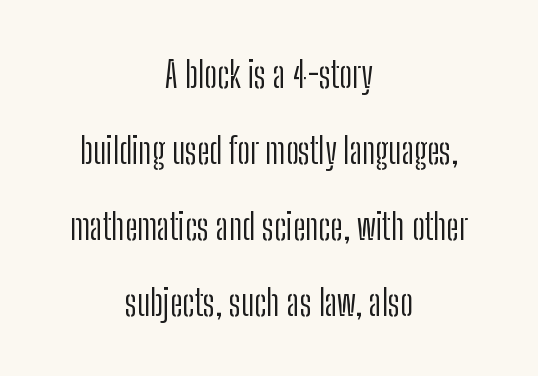
The image shows 36 px light, condensed sans-serif type, upright; set centered, loose line spacing (2.11x), normal letter spacing, not underlined; low stroke contrast and a medium x-height.
